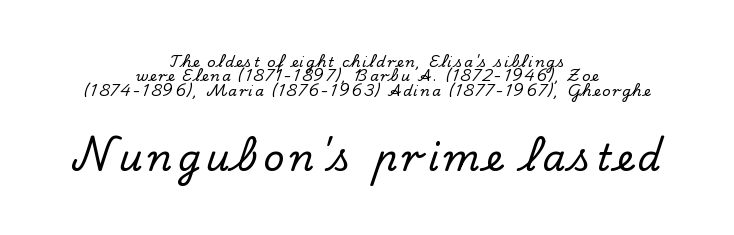
Q: Is the text italic (slanted)? A: Yes.
Q: Is the typeface a serif or a sans-serif typeface? A: Serif.
Q: Is the text underlined? A: No.
Q: How is the paragraph aligned? A: Centered.
Q: Is the spacing between lines tight, normal or loose? A: Tight.
Q: Which block of text is set in a larger size, the first (top) or the second (bottom)? A: The second (bottom) one.
Q: Width (condensed, normal, or wide)? A: Normal.
Q: Stroke contrast? A: Low.
Q: x-height? A: Small.
Q: Monospaced? A: No.
